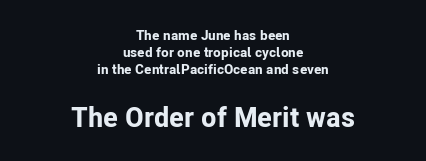
Q: Is the text bold? A: Yes.
Q: Is the text italic (slanted)? A: No, it is upright.
Q: Is the typeface a serif or a sans-serif typeface? A: Sans-serif.
Q: Is the text underlined? A: No.
Q: How is the paragraph aligned? A: Centered.
Q: Is the spacing between letters normal or unusually wide? A: Normal.
Q: Which block of text is set in a larger size, the first (top) or the second (bottom)? A: The second (bottom) one.
Q: Width (condensed, normal, or wide)? A: Normal.
Q: Stroke contrast? A: Low.
Q: x-height? A: Medium.
Q: Monospaced? A: No.
